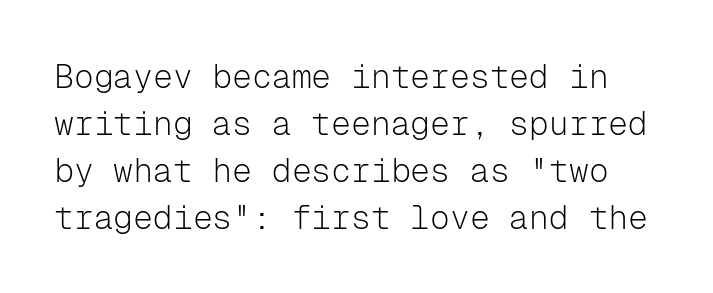
The type family on display is of the sans-serif kind. The space directly below the letters is spotless. No chunkiness to these letters — they're not bold. Each letter, wide or thin by design, is forced into the same width here. What's the leading like? Ordinary, nothing unusual. In terms of letterspacing, this is plain default setting.
